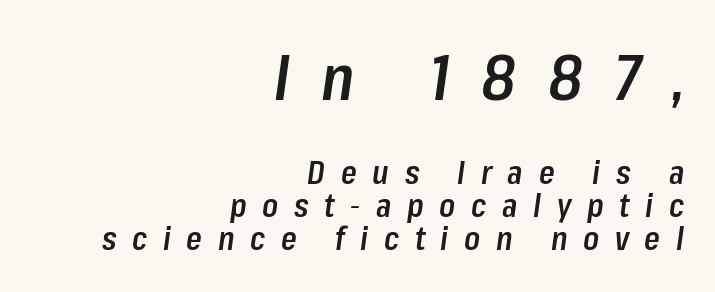
{"italic": "yes", "lean": "right", "slant_degrees": 8, "bold": "semi", "weight": "semibold", "width": "condensed", "stroke_contrast": "low", "x_height": "medium", "monospaced": "no", "underline": "no", "align": "right", "line_spacing": "tight", "line_spacing_ratio": 1.04, "letter_spacing": "wide", "letter_spacing_em": 0.49, "larger_block": "first", "size_ratio": 2.0, "glyph_px": 64}
